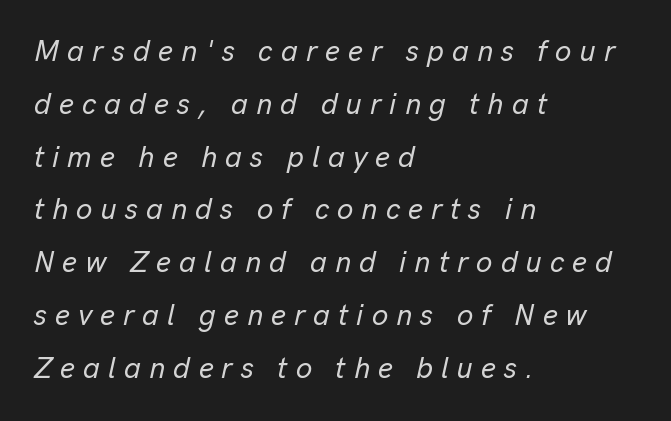
Character widths vary here, with narrow letters taking less room than wide ones. The baseline area is clear. Tall strokes in this sample are angled rather than plumb. Short note: letters widely spaced. Each line starts at the same left margin while the right side varies.
